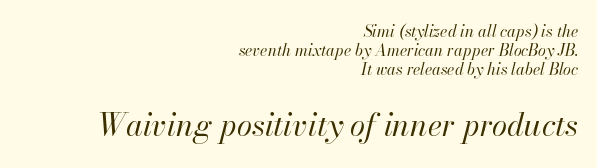
{"italic": "yes", "lean": "right", "slant_degrees": 13, "bold": "no", "weight": "regular", "width": "normal", "stroke_contrast": "high", "x_height": "small", "monospaced": "no", "underline": "no", "align": "right", "line_spacing_ratio": 1.19, "letter_spacing": "normal", "letter_spacing_em": 0.0, "larger_block": "second", "size_ratio": 1.94, "glyph_px": 31}
